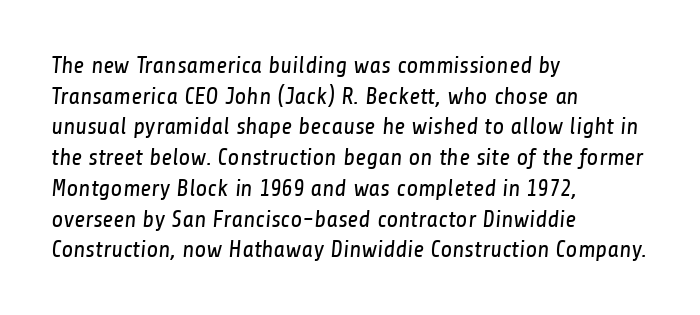
{"bold": "no", "underline": "no", "align": "left", "line_spacing": "normal", "line_spacing_ratio": 1.28, "letter_spacing": "normal", "letter_spacing_em": 0.0, "glyph_px": 24}
